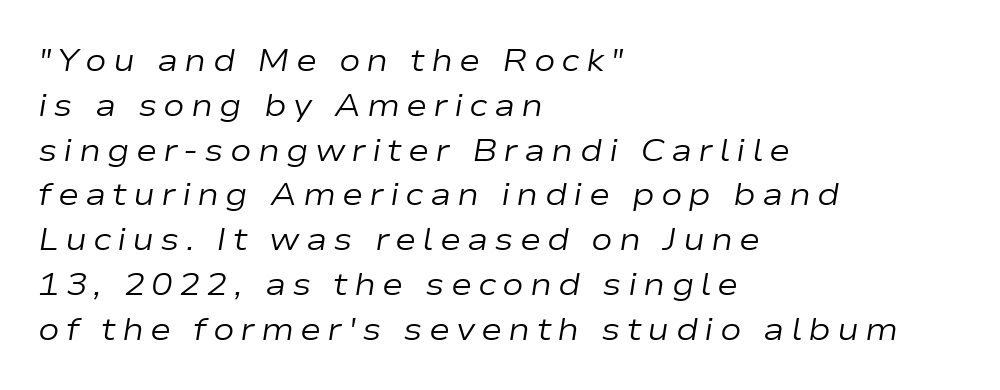
Slanted lettering throughout. Alignment: flush left. The face used here is proportionally spaced, like ordinary book or web type. No extra ink here — the face is not bold. The gap between lines stays unmarked.
